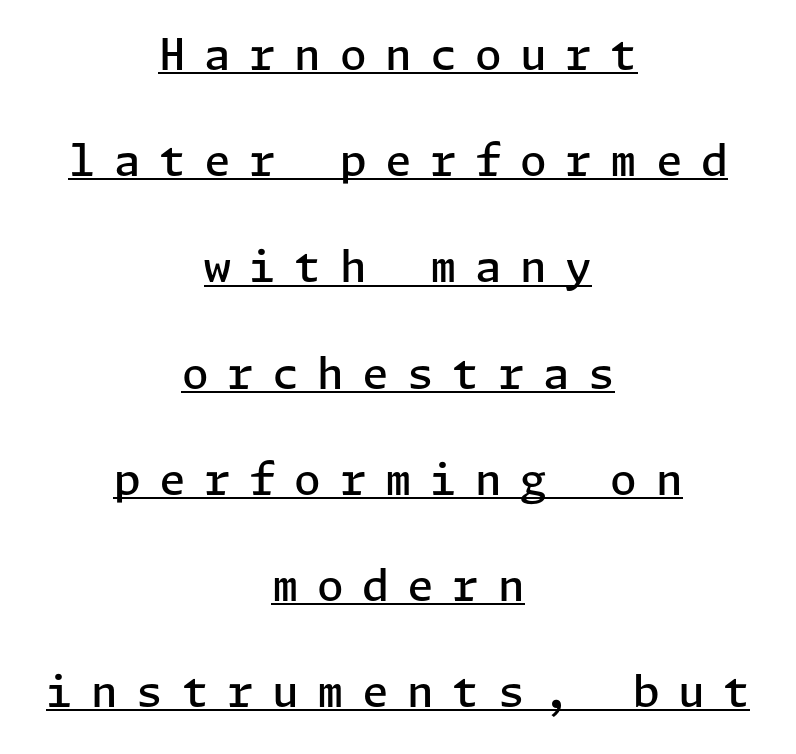
The image shows 43 px semibold sans-serif type, upright; set centered, loose line spacing (2.47x), unusually wide letter spacing (+0.43 em), underlined; low stroke contrast and a medium x-height.
